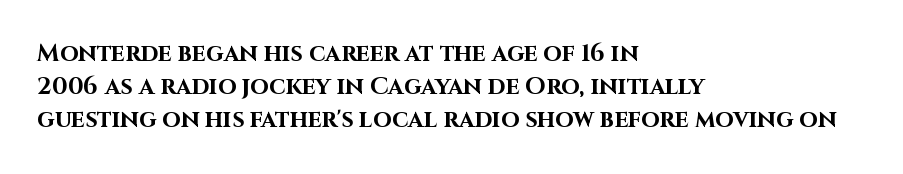
{"italic": "no", "bold": "yes", "underline": "no", "align": "left", "line_spacing": "normal", "line_spacing_ratio": 1.38, "letter_spacing": "normal", "letter_spacing_em": 0.0, "glyph_px": 24}
